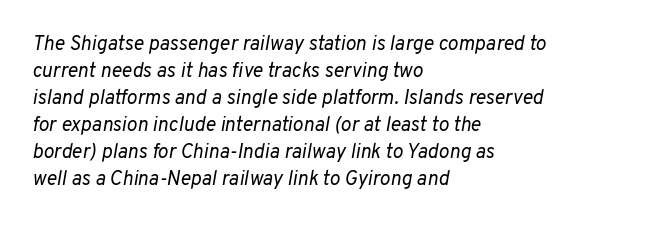
Q: Is the text bold? A: No.
Q: Is the text italic (slanted)? A: Yes, it leans right by about 10 degrees.
Q: Is the text underlined? A: No.
Q: How is the paragraph aligned? A: Left-aligned.
Q: Is the spacing between letters normal or unusually wide? A: Normal.
Q: Is the spacing between lines tight, normal or loose? A: Normal.
